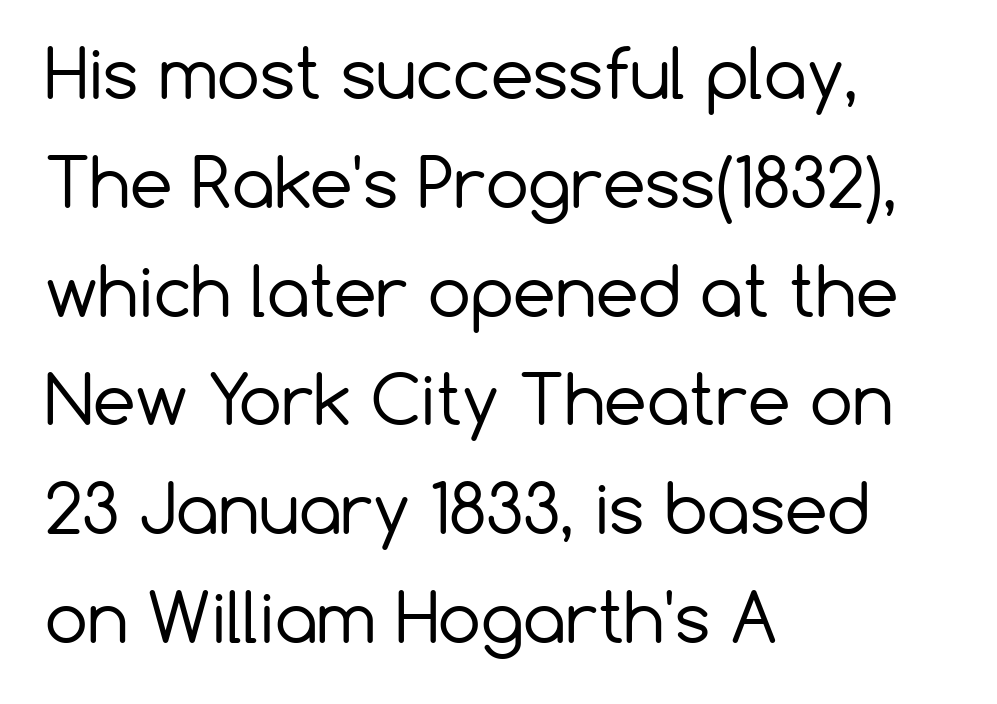
{"serif": "no", "italic": "no", "bold": "no", "weight": "regular", "width": "normal", "stroke_contrast": "low", "x_height": "medium", "monospaced": "no", "underline": "no", "align": "left", "line_spacing": "normal", "line_spacing_ratio": 1.6, "letter_spacing": "normal", "letter_spacing_em": 0.0, "glyph_px": 68}
